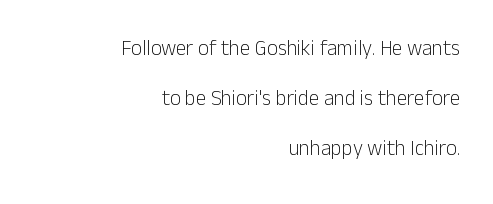
Q: Is the text bold? A: No.
Q: Is the text italic (slanted)? A: No, it is upright.
Q: Is the text underlined? A: No.
Q: How is the paragraph aligned? A: Right-aligned.
Q: Is the spacing between letters normal or unusually wide? A: Normal.
Q: Is the spacing between lines tight, normal or loose? A: Loose.
